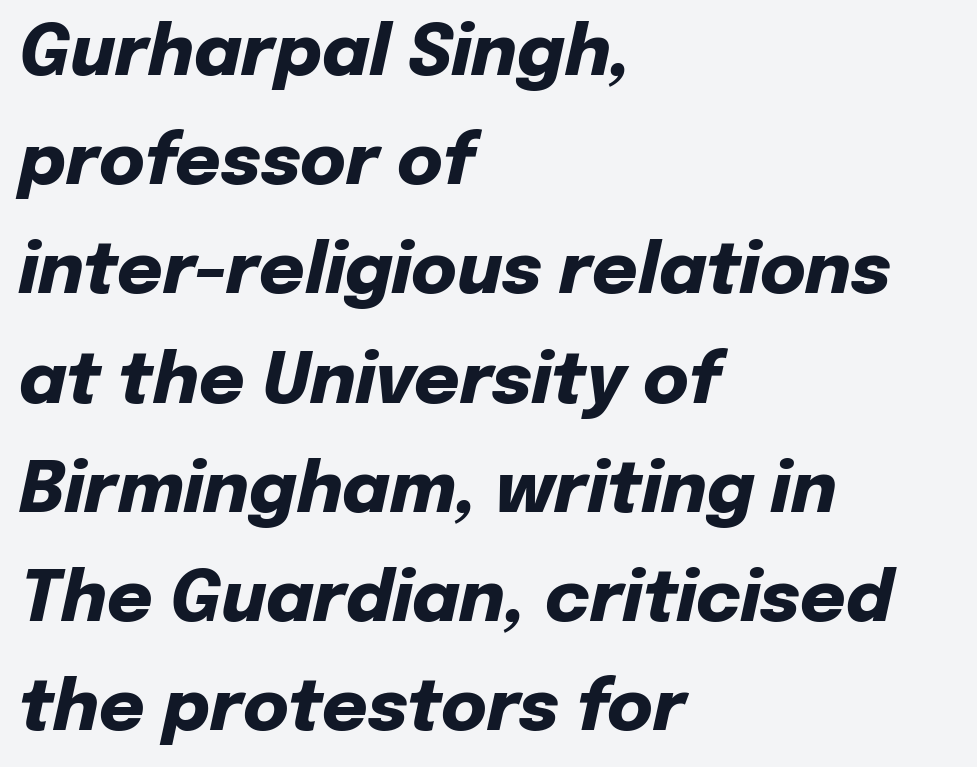
The image shows 70 px heavy type, italic (leaning right); set left-aligned, normal line spacing (1.56x), normal letter spacing, not underlined; low stroke contrast and a medium x-height.
